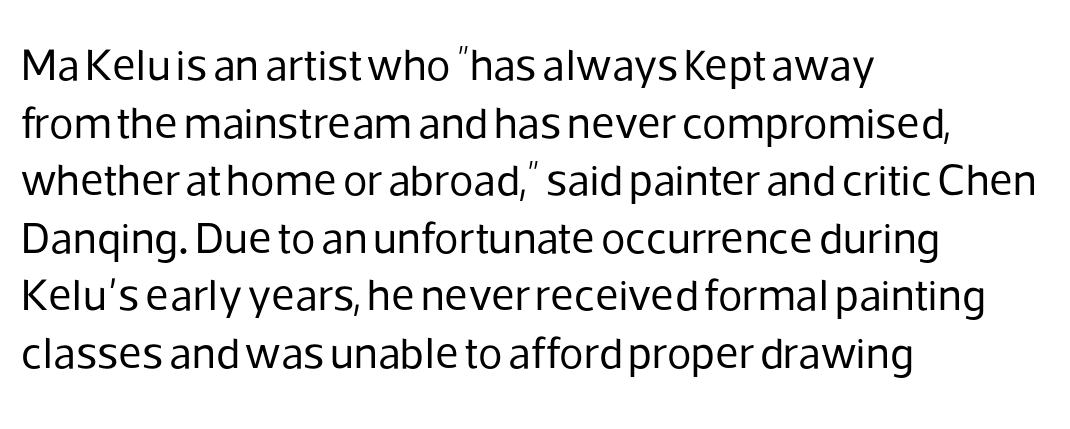
{"serif": "no", "italic": "no", "bold": "no", "weight": "regular", "width": "normal", "stroke_contrast": "low", "x_height": "medium", "monospaced": "no", "underline": "no", "align": "left", "line_spacing": "normal", "line_spacing_ratio": 1.28, "letter_spacing": "normal", "letter_spacing_em": 0.0, "glyph_px": 45}
